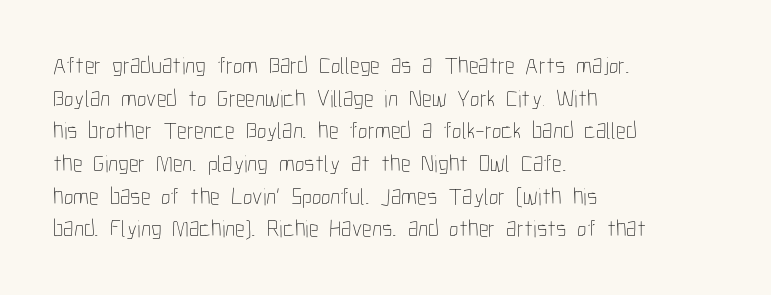
Plain, unruled lines of type. Ordinary non-slanted type is in use. Does extra space separate the letters? No, they use regular spacing. This is not heavy type; no bold has been used. These lines sit exactly where default settings would place them. Reading down the block, your eye returns to a fixed left position each line.
